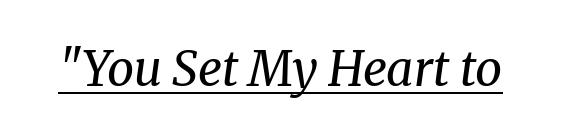
No extra tracking has been applied to these lines. To sum up the face: it has serifs. No extra ink here — the face is not bold. This sample carries an underscore along the baseline area. Proportional: the letters do not fall into vertical columns. If you drew a line through each stem, it would be angled.
